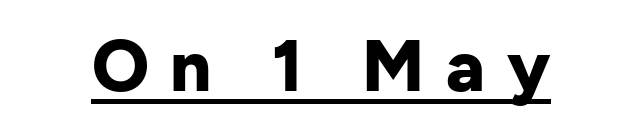
Q: Is the text bold? A: Yes.
Q: Is the text italic (slanted)? A: No, it is upright.
Q: Is the typeface a serif or a sans-serif typeface? A: Sans-serif.
Q: Is the text underlined? A: Yes.
Q: Is the spacing between letters normal or unusually wide? A: Unusually wide.
Q: Width (condensed, normal, or wide)? A: Normal.
Q: Stroke contrast? A: Low.
Q: x-height? A: Medium.
Q: Monospaced? A: No.
